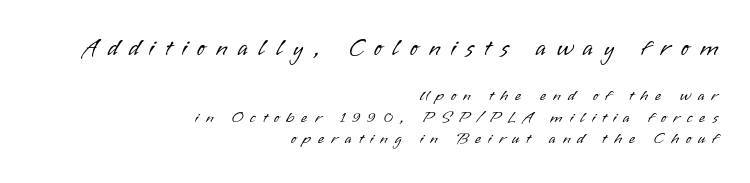
Stems here are at most as thick as an everyday book face. Horizontal bands of white between lines are of average thickness. Compared with a flush-left layout, this one pins lines to the opposite, right side. Here the first block reads like a headline and the second like body copy. Characters follow at a spacing far wider than the type designer built in.
